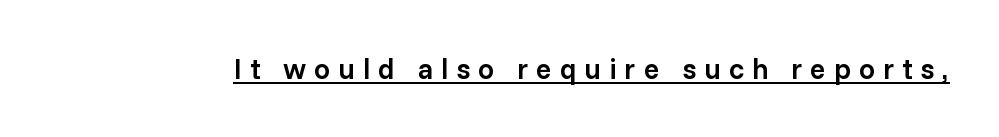
The passage shown has open, widely tracked lettering throughout. Typographically, this falls in the sans-serif category. Notice the strokes are somewhat thickened but not fully heavy: this is a semibold. Ordinary non-slanted type is in use.
